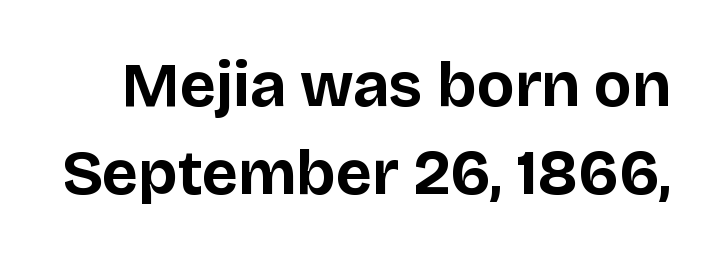
Leading matches the norm, producing a regular column. Tracking here is standard; glyphs follow each other at the usual distance. This sample has the flowing, uneven cadence of proportional lettering. Heavy, bold letterforms. This sample uses a sans-serif face. Anything drawn beneath the words? Only blank space.
